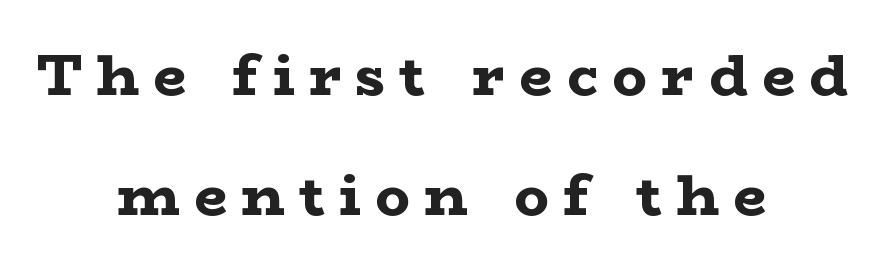
The image shows 58 px bold, wide serif type, upright; set centered, loose line spacing (2.07x), unusually wide letter spacing (+0.25 em), not underlined; low stroke contrast and a medium x-height.
